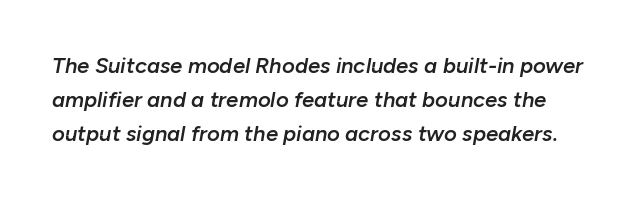
The rendering keeps characters at their native spacing. Notice how descenders clear the ascenders below comfortably — that's standard leading. Tall strokes in this sample are angled rather than plumb. How heavy is the stroke? Medium-heavy — a semibold, shy of bold. No word sits above an underline.
